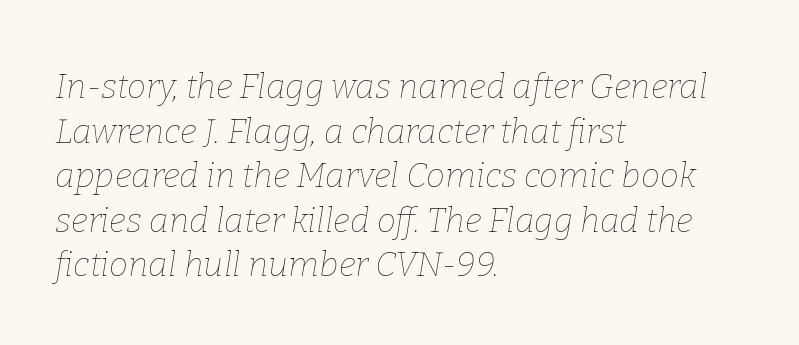
{"italic": "yes", "lean": "right", "slant_degrees": 9, "bold": "no", "weight": "thin", "width": "normal", "stroke_contrast": "low", "x_height": "medium", "monospaced": "no", "underline": "no", "align": "left", "line_spacing": "normal", "line_spacing_ratio": 1.31, "letter_spacing": "normal", "letter_spacing_em": 0.0, "glyph_px": 34}
